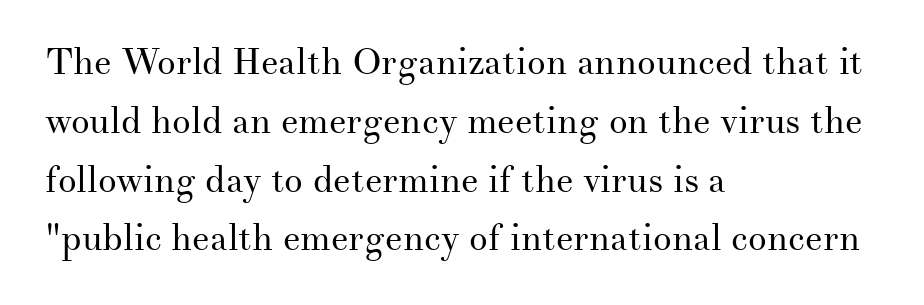
{"serif": "yes", "italic": "no", "bold": "no", "weight": "regular", "width": "normal", "stroke_contrast": "medium", "x_height": "small", "monospaced": "no", "underline": "no", "align": "left", "line_spacing": "normal", "line_spacing_ratio": 1.59, "letter_spacing": "normal", "letter_spacing_em": 0.0, "glyph_px": 37}
